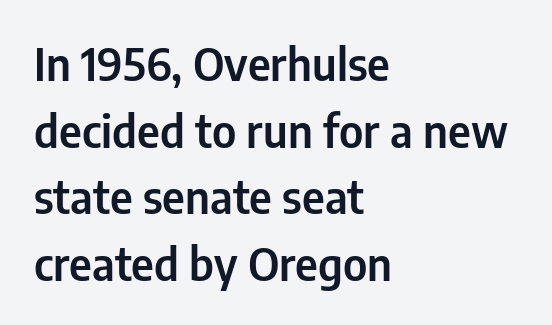
The image shows 45 px condensed sans-serif type, upright; set left-aligned, normal line spacing (1.48x), normal letter spacing, not underlined; low stroke contrast and a medium x-height.
